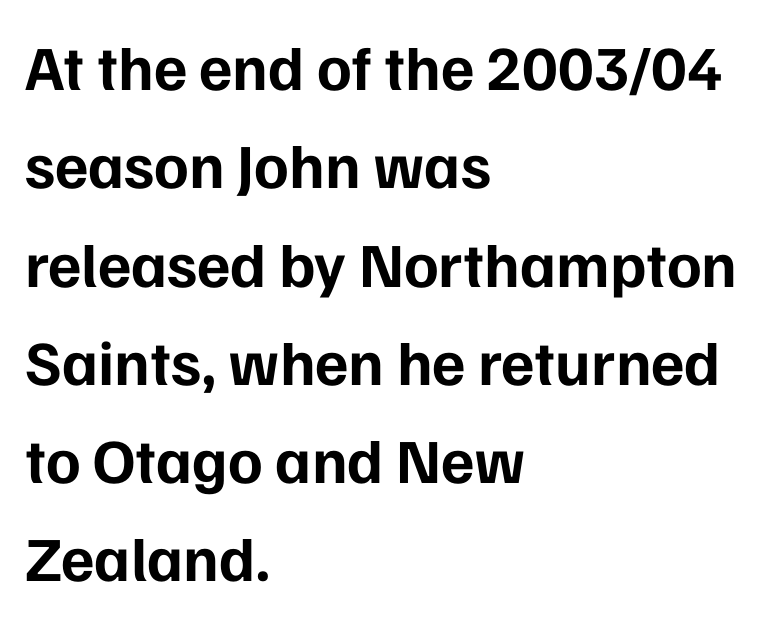
The image shows 63 px bold sans-serif type, upright; set left-aligned, normal line spacing (1.56x), normal letter spacing, not underlined; low stroke contrast and a medium x-height.
